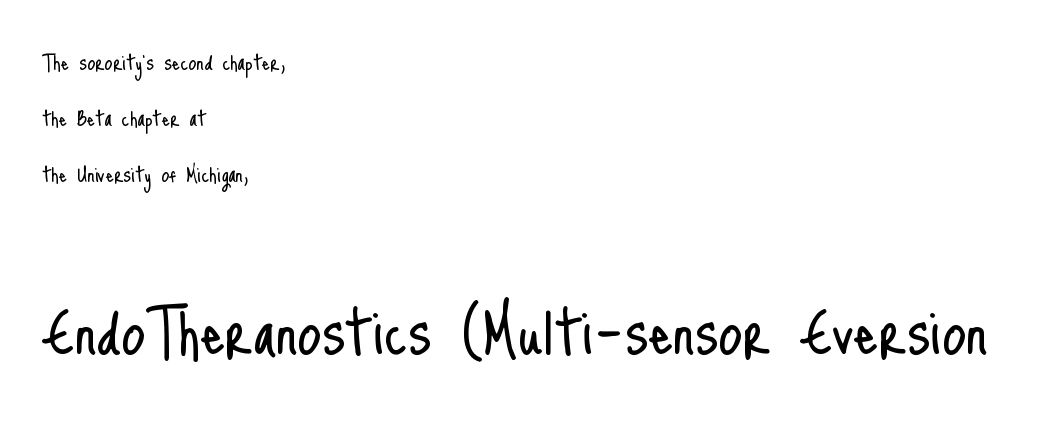
{"serif": "no", "italic": "no", "bold": "no", "weight": "light", "width": "condensed", "stroke_contrast": "low", "x_height": "small", "monospaced": "no", "underline": "no", "align": "left", "line_spacing": "loose", "line_spacing_ratio": 2.15, "letter_spacing": "normal", "letter_spacing_em": 0.0, "larger_block": "second", "size_ratio": 2.96, "glyph_px": 77}
